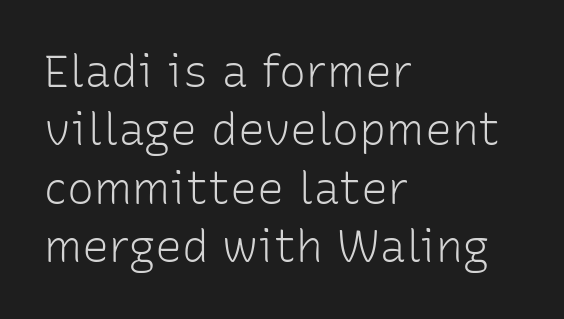
The image shows 45 px light sans-serif type, upright; set left-aligned, normal line spacing (1.3x), normal letter spacing, not underlined; low stroke contrast and a medium x-height.
